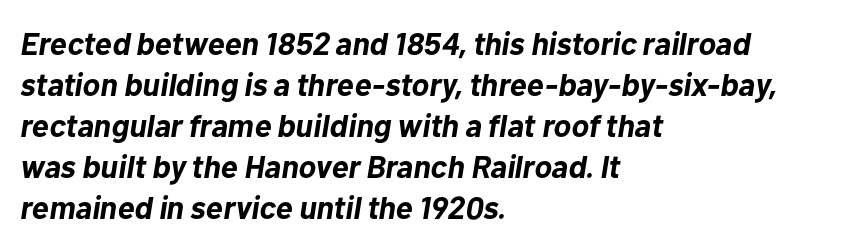
The string is rendered with underlining switched off. What's the leading like? Ordinary, nothing unusual. Think of a printed novel: that variable character pitch is what you see here. In terms of weight, the rendering is a true, heavy bold.
